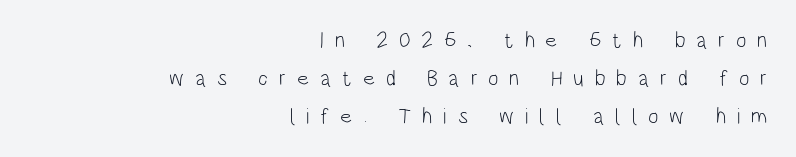
Q: Is the text bold? A: No.
Q: Is the text italic (slanted)? A: No, it is upright.
Q: Is the text underlined? A: No.
Q: How is the paragraph aligned? A: Right-aligned.
Q: Is the spacing between letters normal or unusually wide? A: Unusually wide.
